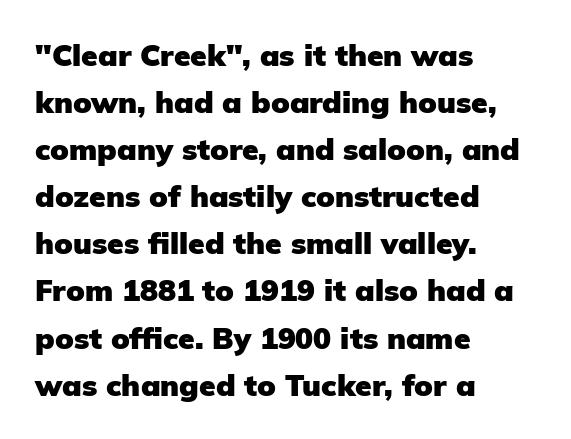
{"serif": "no", "italic": "no", "bold": "yes", "weight": "heavy", "width": "normal", "stroke_contrast": "low", "x_height": "medium", "monospaced": "no", "underline": "no", "align": "left", "line_spacing": "normal", "line_spacing_ratio": 1.57, "letter_spacing": "normal", "letter_spacing_em": 0.0, "glyph_px": 30}
